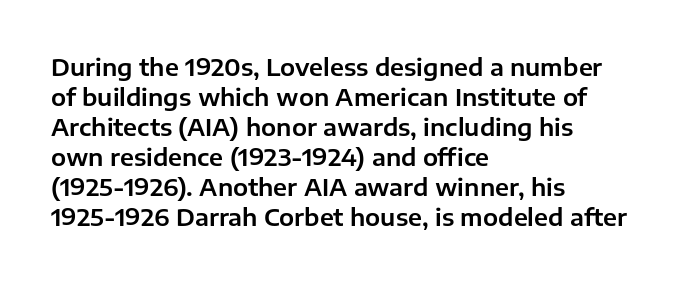
The image shows 24 px text type, upright; set left-aligned, normal line spacing (1.25x), normal letter spacing, not underlined.
